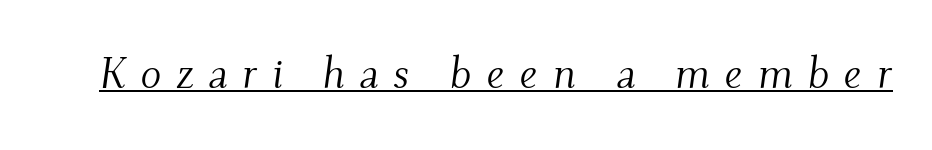
Q: Is the text bold? A: No.
Q: Is the text italic (slanted)? A: Yes, it leans right by about 9 degrees.
Q: Is the typeface a serif or a sans-serif typeface? A: Serif.
Q: Is the text underlined? A: Yes.
Q: Is the spacing between letters normal or unusually wide? A: Unusually wide.
Q: Width (condensed, normal, or wide)? A: Normal.
Q: Stroke contrast? A: Medium.
Q: x-height? A: Small.
Q: Monospaced? A: No.
